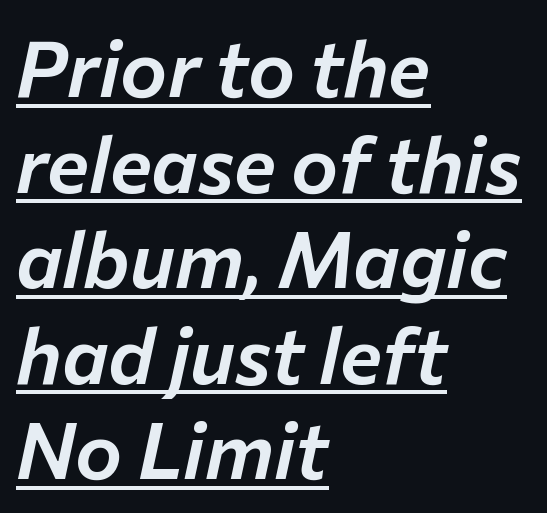
{"italic": "yes", "lean": "right", "slant_degrees": 12, "width": "normal", "stroke_contrast": "low", "x_height": "medium", "monospaced": "no", "underline": "yes", "align": "left", "line_spacing_ratio": 1.21, "letter_spacing": "normal", "letter_spacing_em": 0.0, "glyph_px": 79}
